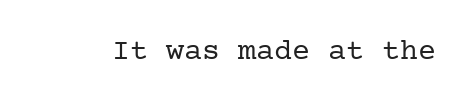
{"serif": "yes", "italic": "no", "bold": "no", "weight": "regular", "width": "normal", "stroke_contrast": "low", "x_height": "medium", "underline": "no", "letter_spacing": "normal", "letter_spacing_em": 0.0, "glyph_px": 30}
